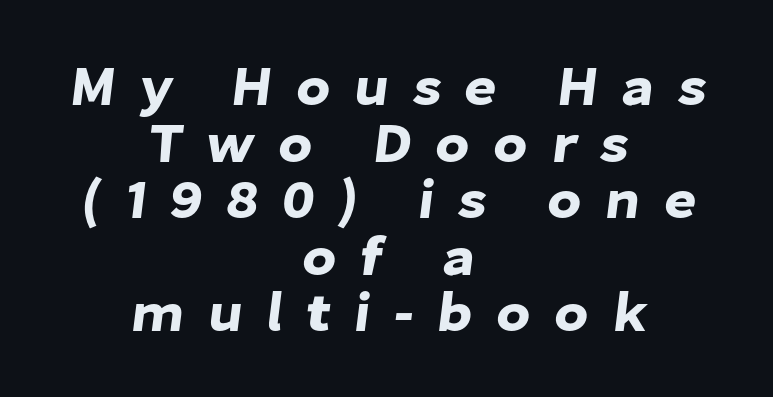
These lines are composed in type without serifs. Proportional: the letters do not fall into vertical columns. Leading is clearly below the norm, producing a dense column. Centered paragraph, ragged on both sides. In terms of letterspacing, this is a distinctly airy, spread setting. Decoration check: the copy has no underline.
